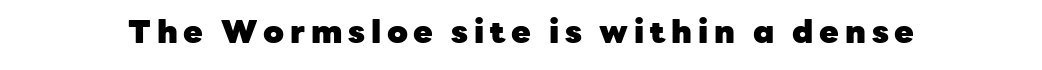
{"serif": "no", "italic": "no", "bold": "yes", "weight": "heavy", "width": "normal", "stroke_contrast": "low", "x_height": "medium", "monospaced": "no", "underline": "no", "glyph_px": 32}
